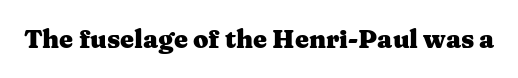
Underlining? Definitely not there. Strong, thick strokes mark this as bold type. This sample uses an upright cut, with every glyph sitting square on the baseline. A typesetter would call this zero additional tracking.
